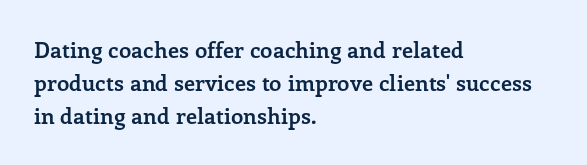
Leading matches the norm, producing a regular column. The area under the type is left untouched. Does extra space separate the letters? No, they use regular spacing. These lines were composed using upright roman letters.
